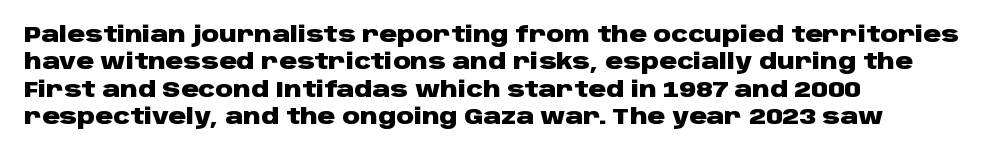
Only glyphs here, with clear space below each row. The type sits square on the baseline with zero lean. Short note: letters normally spaced. Summary of vertical rhythm: regular, with standard interline spacing. Thick stems and heavy bowls — unmistakably bold. Short and long lines alike share a common starting point at left.
